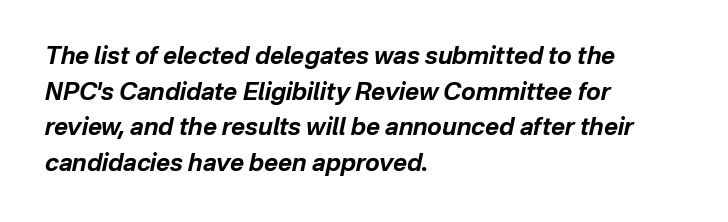
The image shows 24 px bold type, italic (leaning right); set left-aligned, normal line spacing (1.48x), normal letter spacing, not underlined.
